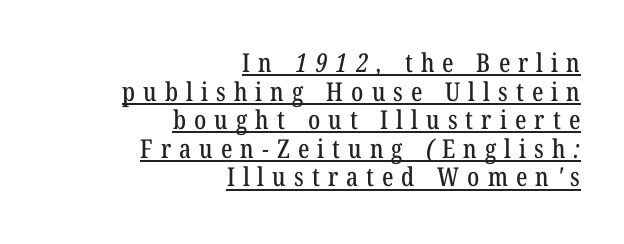
Vertically, the passage feels compressed, each row crowding the next. Short and long lines alike share a common ending point at right. Compared with typical body copy, the letter spacing here is much looser. Compared with undecorated copy, this sample adds a rule below the words.
